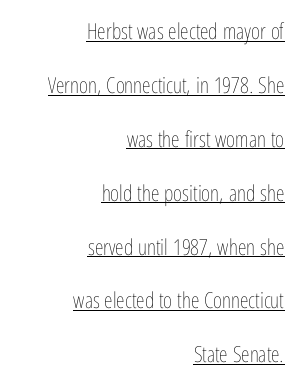
Is the stroke heavy? The answer is a plain regular-or-lighter. Here the glyphs are tracked normally, forming tight word shapes. Honestly, the underline is the first thing you notice here. It's the straight-up-and-down kind of type.
